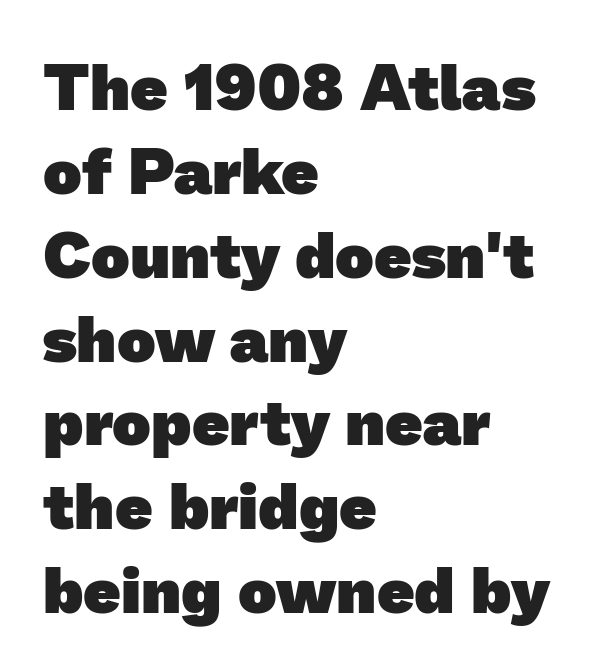
The image shows 65 px heavy sans-serif type; set left-aligned, normal line spacing (1.29x), normal letter spacing, not underlined; low stroke contrast and a medium x-height.
